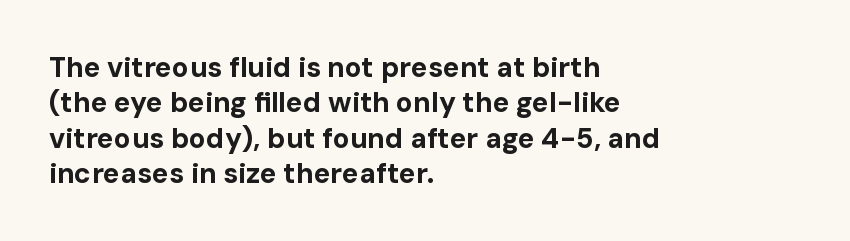
Q: Is the text bold? A: Yes.
Q: Is the text italic (slanted)? A: No, it is upright.
Q: Is the typeface a serif or a sans-serif typeface? A: Sans-serif.
Q: Is the text underlined? A: No.
Q: How is the paragraph aligned? A: Left-aligned.
Q: Is the spacing between letters normal or unusually wide? A: Normal.
Q: Is the spacing between lines tight, normal or loose? A: Normal.
Q: Width (condensed, normal, or wide)? A: Normal.
Q: Stroke contrast? A: Low.
Q: x-height? A: Medium.
Q: Monospaced? A: No.
